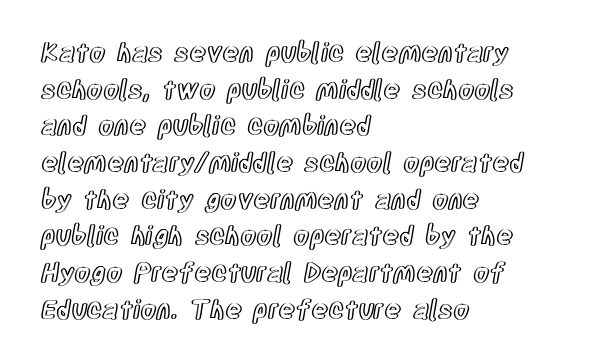
The image shows 26 px text type; set left-aligned, normal line spacing (1.41x), normal letter spacing, not underlined.
